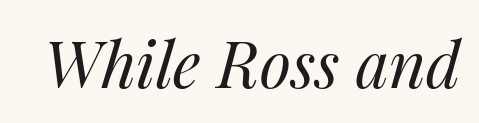
Q: Is the text bold? A: No.
Q: Is the text italic (slanted)? A: Yes, it leans right by about 14 degrees.
Q: Is the text underlined? A: No.
Q: Is the spacing between letters normal or unusually wide? A: Normal.
Q: Width (condensed, normal, or wide)? A: Normal.
Q: Stroke contrast? A: Medium.
Q: x-height? A: Medium.
Q: Monospaced? A: No.
